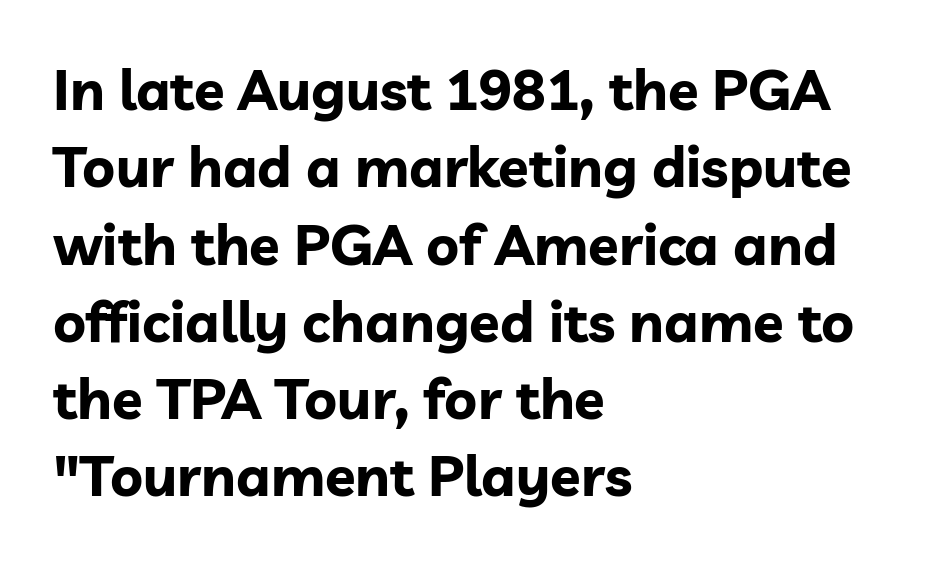
The image shows 56 px bold sans-serif type, upright; set left-aligned, normal line spacing (1.38x), normal letter spacing, not underlined; low stroke contrast and a medium x-height.
